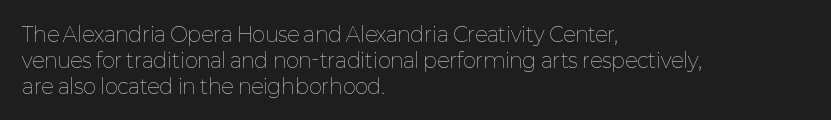
{"italic": "no", "bold": "no", "underline": "no", "align": "left", "line_spacing": "normal", "line_spacing_ratio": 1.3, "letter_spacing": "normal", "letter_spacing_em": 0.0, "glyph_px": 20}
